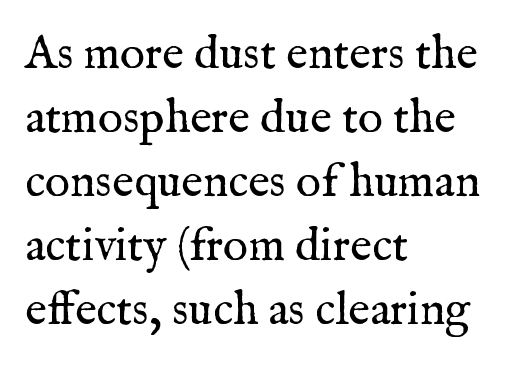
{"serif": "yes", "italic": "no", "bold": "no", "weight": "regular", "width": "normal", "stroke_contrast": "medium", "x_height": "medium", "monospaced": "no", "underline": "no", "align": "left", "line_spacing": "normal", "line_spacing_ratio": 1.36, "letter_spacing": "normal", "letter_spacing_em": 0.0, "glyph_px": 47}
